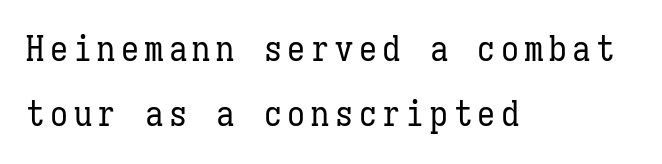
The image shows 36 px regular-weight, condensed type, upright, monospaced; set left-aligned, line spacing 1.81x, not underlined; low stroke contrast and a medium x-height.
